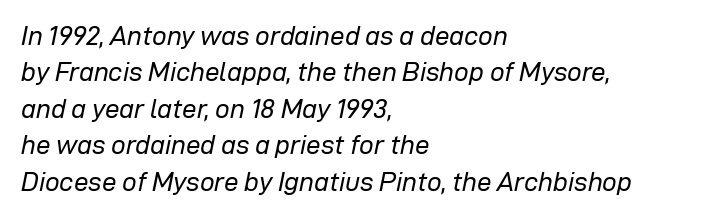
A typesetter would call this leading conventional body-copy spacing. The zone under the glyphs is completely vacant. Casual observation: everything's shoved over to the left. Caption: standard tracking, unaltered. It's the slanting kind of type.
